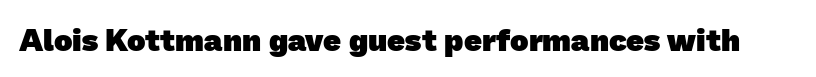
The image shows 31 px heavy sans-serif type; set normal letter spacing, not underlined; low stroke contrast and a medium x-height.
